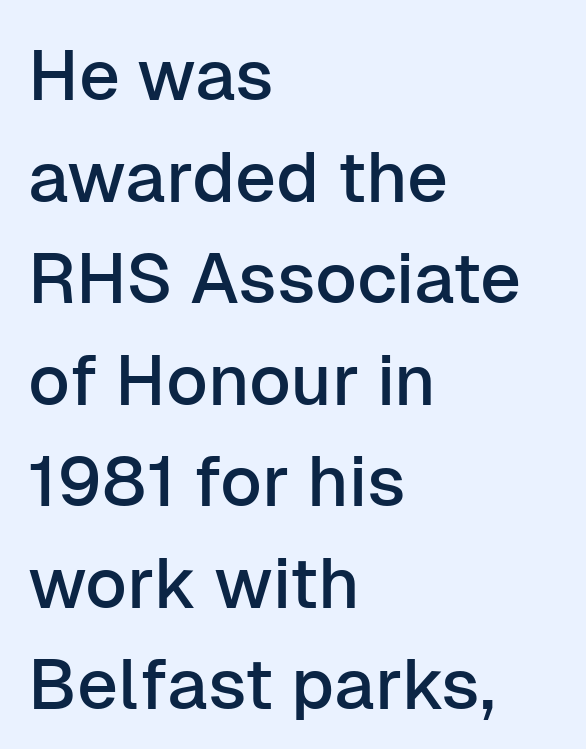
The foot of each line stays bare and open. You could not count columns in this text — the font is proportionally spaced. Style check: upright. The characters display no serif detailing; their extremities are plain. Is the letter spacing exaggerated? No — it looks like the ordinary default. Rows of type keep a routine distance in the vertical direction.
